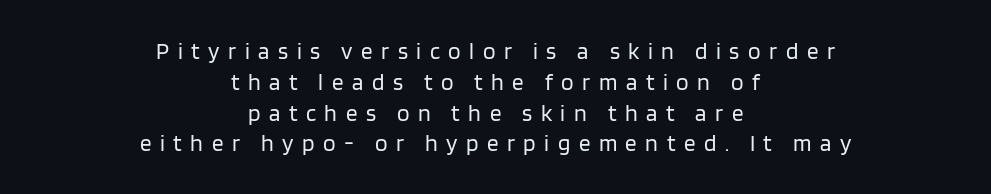
Q: Is the text bold? A: No.
Q: Is the text italic (slanted)? A: No, it is upright.
Q: Is the text underlined? A: No.
Q: How is the paragraph aligned? A: Centered.
Q: Is the spacing between letters normal or unusually wide? A: Unusually wide.
Q: Is the spacing between lines tight, normal or loose? A: Normal.
